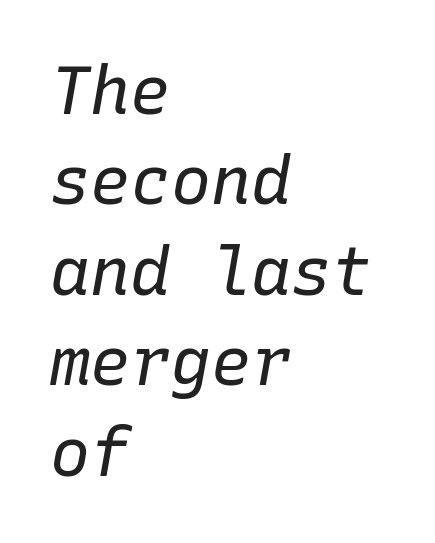
{"italic": "yes", "lean": "right", "slant_degrees": 10, "bold": "no", "weight": "regular", "width": "normal", "stroke_contrast": "low", "x_height": "medium", "monospaced": "yes", "underline": "no", "align": "left", "line_spacing": "normal", "line_spacing_ratio": 1.35, "letter_spacing": "normal", "letter_spacing_em": 0.0, "glyph_px": 67}
